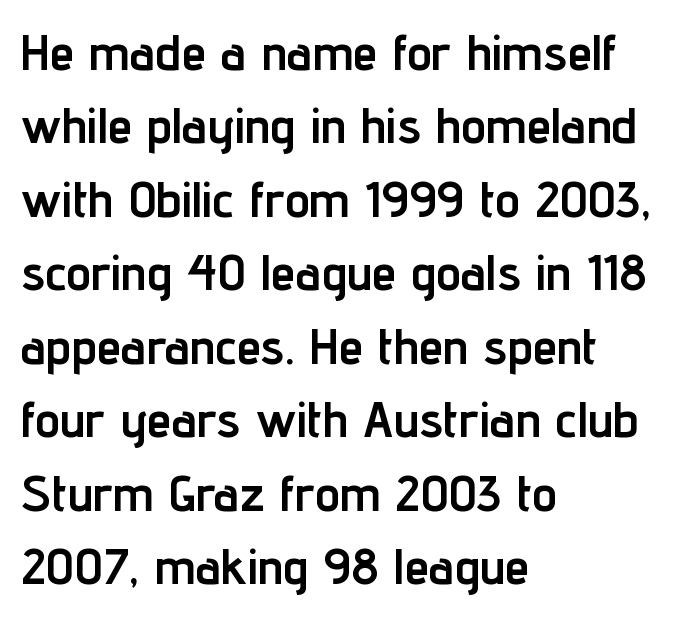
{"serif": "no", "italic": "no", "bold": "yes", "weight": "semibold", "width": "condensed", "stroke_contrast": "low", "x_height": "medium", "monospaced": "no", "underline": "no", "align": "left", "line_spacing": "normal", "line_spacing_ratio": 1.47, "letter_spacing": "normal", "letter_spacing_em": 0.0, "glyph_px": 50}
